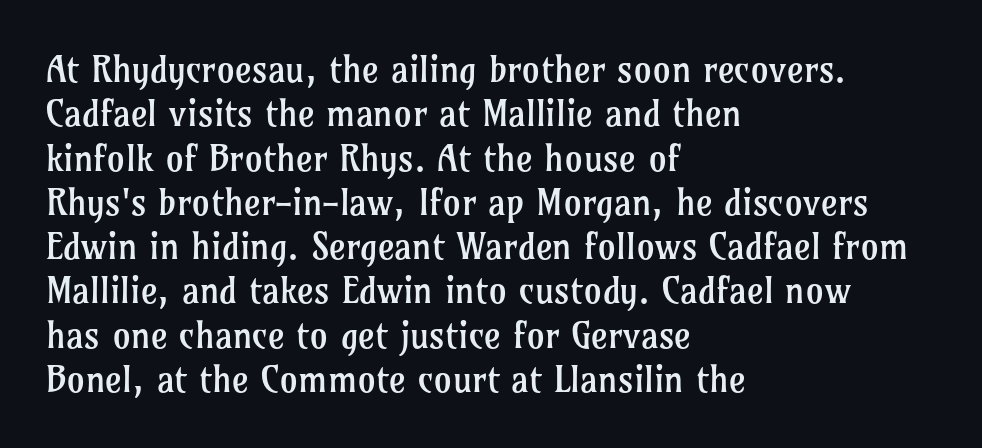
Here the glyphs are tracked normally, forming tight word shapes. The glyphs are unaccompanied by any horizontal stroke below them. Do the characters align in a grid? No, the font is proportional. Font category for this specimen: serif.
